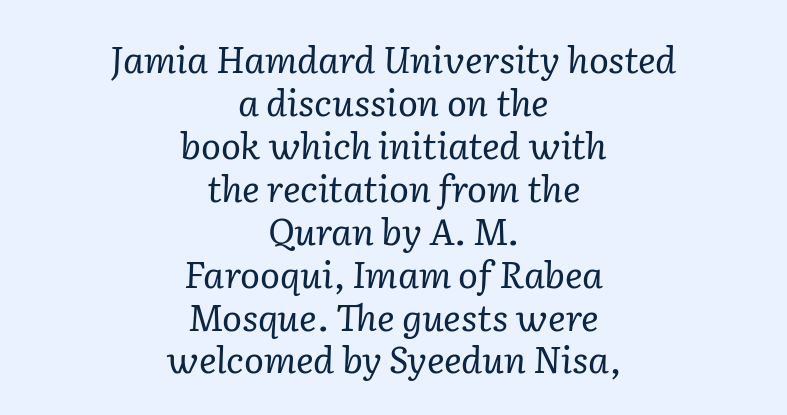
{"serif": "yes", "italic": "yes", "lean": "right", "slant_degrees": 2, "bold": "no", "weight": "regular", "width": "normal", "stroke_contrast": "low", "x_height": "medium", "monospaced": "no", "underline": "no", "align": "center", "line_spacing_ratio": 1.16, "letter_spacing": "normal", "letter_spacing_em": 0.0, "glyph_px": 37}
